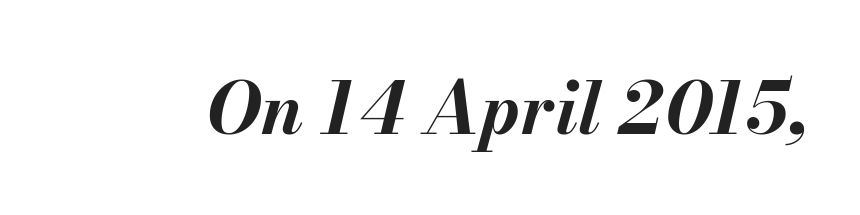
{"italic": "yes", "lean": "right", "slant_degrees": 13, "bold": "yes", "weight": "bold", "width": "normal", "stroke_contrast": "medium", "x_height": "small", "monospaced": "no", "underline": "no", "letter_spacing": "normal", "letter_spacing_em": 0.0, "glyph_px": 73}
